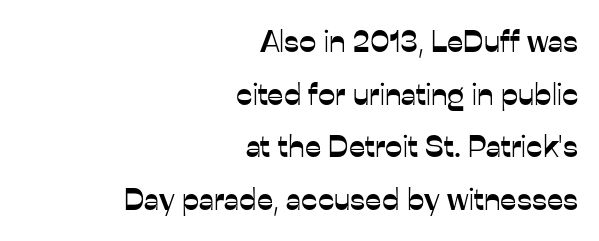
Q: Is the text italic (slanted)? A: No, it is upright.
Q: Is the typeface a serif or a sans-serif typeface? A: Sans-serif.
Q: Is the text underlined? A: No.
Q: How is the paragraph aligned? A: Right-aligned.
Q: Is the spacing between letters normal or unusually wide? A: Normal.
Q: Is the spacing between lines tight, normal or loose? A: Normal.
Q: Width (condensed, normal, or wide)? A: Normal.
Q: Stroke contrast? A: Low.
Q: x-height? A: Medium.
Q: Monospaced? A: No.
